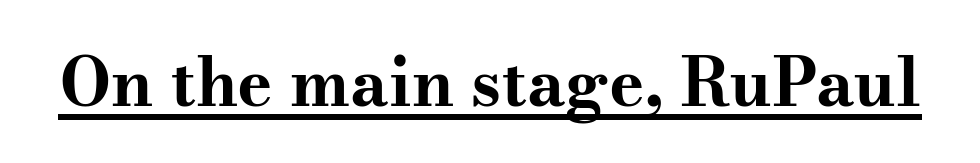
Q: Is the text bold? A: Yes.
Q: Is the text italic (slanted)? A: No, it is upright.
Q: Is the typeface a serif or a sans-serif typeface? A: Serif.
Q: Is the text underlined? A: Yes.
Q: Is the spacing between letters normal or unusually wide? A: Normal.
Q: Width (condensed, normal, or wide)? A: Wide.
Q: Stroke contrast? A: Medium.
Q: x-height? A: Small.
Q: Monospaced? A: No.
